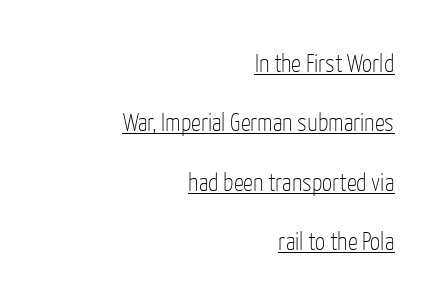
{"italic": "no", "bold": "no", "underline": "yes", "align": "right", "line_spacing": "loose", "line_spacing_ratio": 2.38, "letter_spacing": "normal", "letter_spacing_em": 0.0, "glyph_px": 25}
